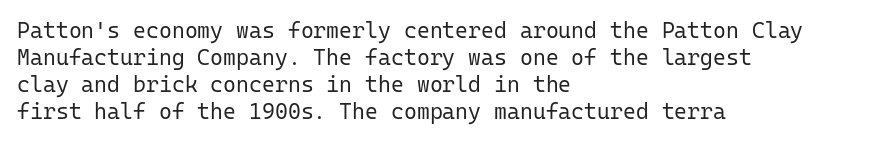
{"italic": "no", "bold": "no", "underline": "no", "align": "left", "line_spacing_ratio": 1.23, "letter_spacing": "normal", "letter_spacing_em": 0.0, "glyph_px": 22}
